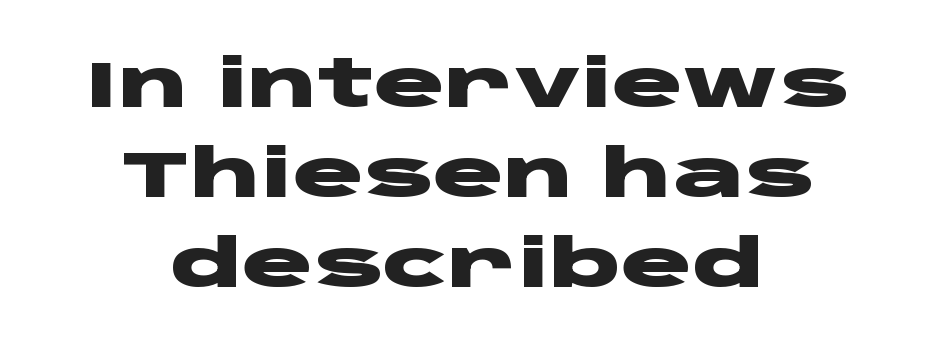
The image shows 66 px heavy, wide sans-serif type, upright; set centered, normal line spacing (1.36x), normal letter spacing, not underlined; low stroke contrast and a large x-height.
